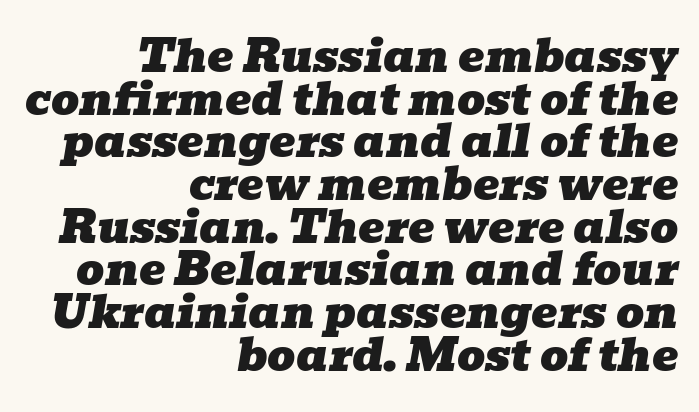
You can tell from the footed stems that serif type was used. The letters advance in unequal steps, a hallmark of proportional type. The type is set solid horizontally, with unmodified tracking. A student would call this right alignment; a typographer would say flush right, rag left. Posture: slanted.
